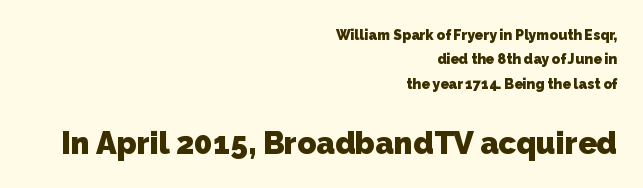
Decoration check: the copy has no underline. The face used here is rendered with its standard letterfit. The block sitting lower on the canvas is the one with enlarged characters. You can tell from the bare stems that sans-serif type was used.
